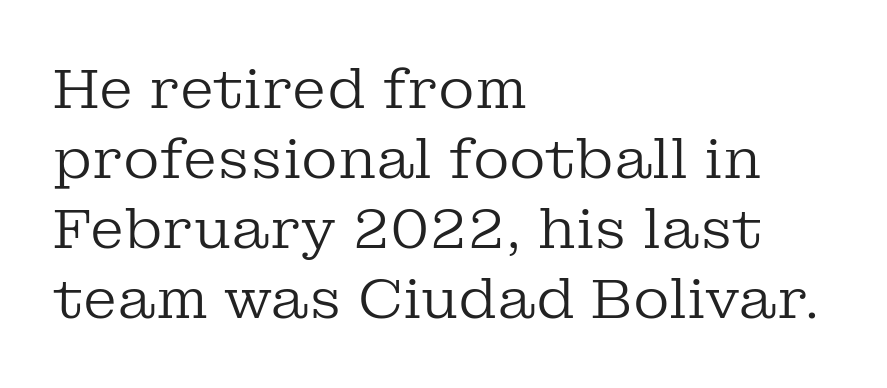
{"serif": "yes", "italic": "no", "bold": "no", "weight": "regular", "width": "normal", "stroke_contrast": "low", "x_height": "medium", "monospaced": "no", "underline": "no", "align": "left", "line_spacing": "normal", "line_spacing_ratio": 1.25, "letter_spacing": "normal", "letter_spacing_em": 0.0, "glyph_px": 56}
